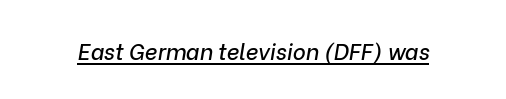
{"italic": "yes", "lean": "right", "slant_degrees": 9, "underline": "yes", "letter_spacing": "normal", "letter_spacing_em": 0.0, "glyph_px": 22}
